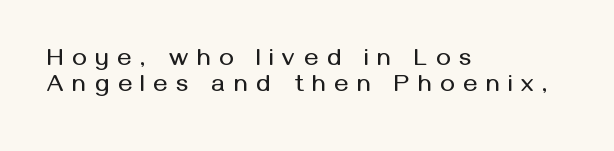
Q: Is the text italic (slanted)? A: No, it is upright.
Q: Is the text underlined? A: No.
Q: How is the paragraph aligned? A: Left-aligned.
Q: Is the spacing between letters normal or unusually wide? A: Unusually wide.
Q: Is the spacing between lines tight, normal or loose? A: Tight.
